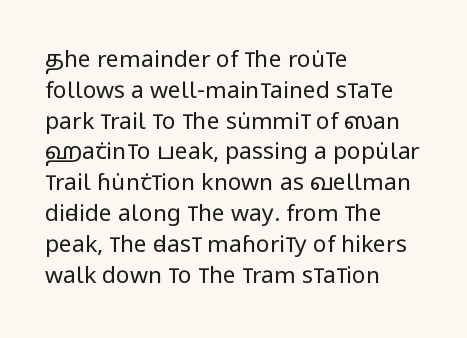
Descenders are the only things crossing below the line. The font sits on the lighter half of the weight spectrum, regular included. Does the copy run flush right? No — it runs flush left. Vertically, the passage feels balanced, rows spaced as you'd expect.
